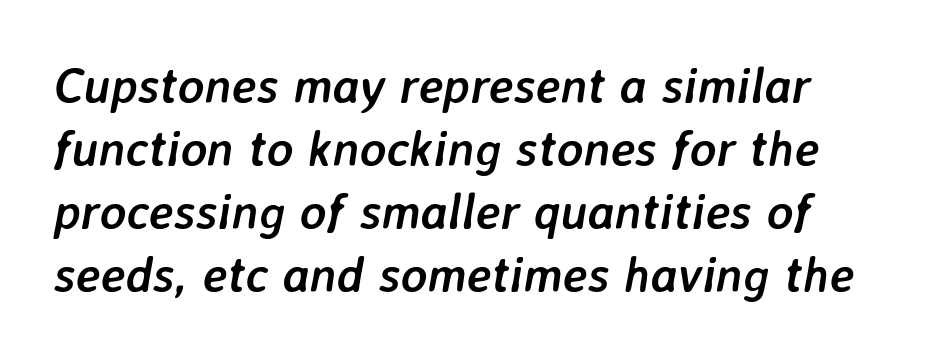
{"italic": "yes", "lean": "right", "slant_degrees": 7, "bold": "yes", "weight": "semibold", "width": "normal", "stroke_contrast": "low", "x_height": "medium", "monospaced": "no", "underline": "no", "line_spacing": "normal", "line_spacing_ratio": 1.26, "letter_spacing": "normal", "letter_spacing_em": 0.0, "glyph_px": 50}
